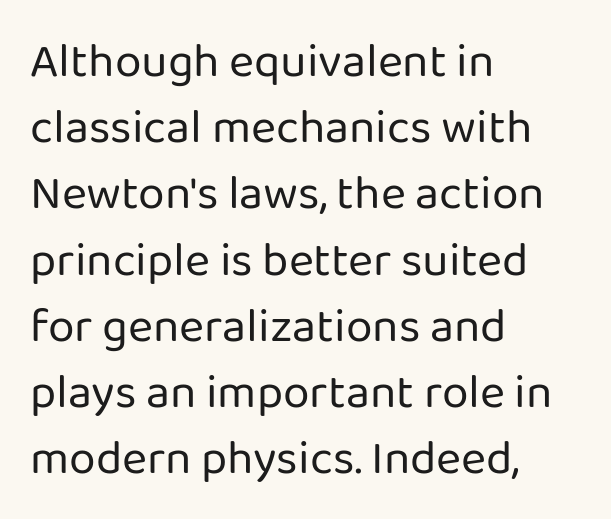
{"serif": "no", "italic": "no", "bold": "no", "weight": "regular", "width": "normal", "stroke_contrast": "low", "x_height": "medium", "monospaced": "no", "underline": "no", "align": "left", "line_spacing": "normal", "line_spacing_ratio": 1.38, "letter_spacing": "normal", "letter_spacing_em": 0.0, "glyph_px": 48}
